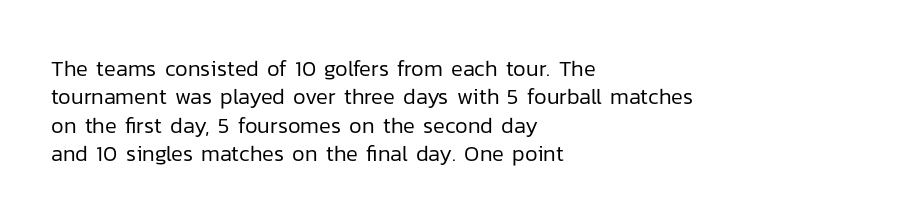
{"italic": "no", "bold": "no", "underline": "no", "align": "left", "line_spacing": "normal", "line_spacing_ratio": 1.29, "letter_spacing": "normal", "letter_spacing_em": 0.0, "glyph_px": 22}
